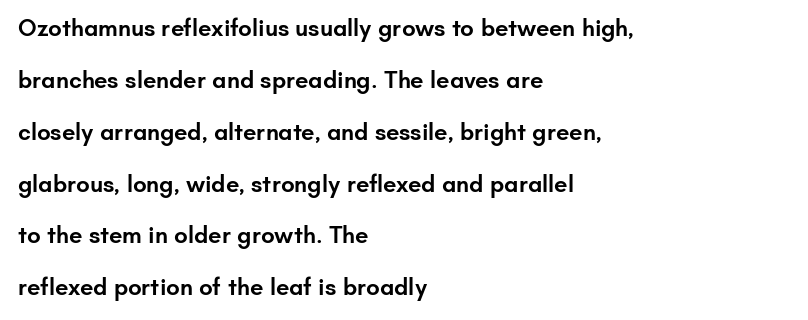
Q: Is the text bold? A: Semi-bold.
Q: Is the text italic (slanted)? A: No, it is upright.
Q: Is the text underlined? A: No.
Q: How is the paragraph aligned? A: Left-aligned.
Q: Is the spacing between letters normal or unusually wide? A: Normal.
Q: Is the spacing between lines tight, normal or loose? A: Loose.
